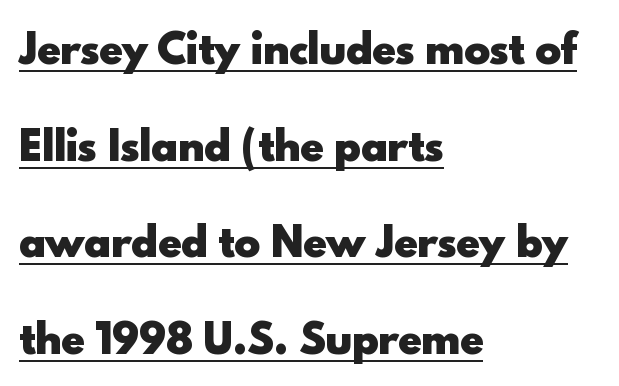
{"serif": "no", "italic": "no", "bold": "yes", "weight": "heavy", "width": "normal", "x_height": "small", "monospaced": "no", "underline": "yes", "align": "left", "line_spacing": "loose", "line_spacing_ratio": 2.48, "letter_spacing": "normal", "letter_spacing_em": 0.0, "glyph_px": 39}
